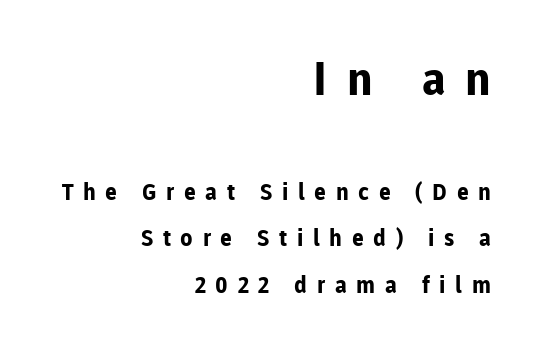
Nothing sits at the stroke ends, so this counts as sans-serif. Typographic density is high because the face is bold. Glyph-to-glyph distance is far greater than everyday printed text. This rendering features lettering with no underline. Casual observation: everything's shoved over to the right.
